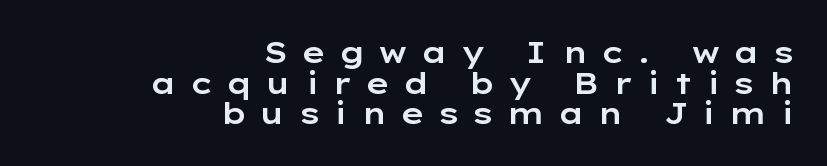
Q: Is the text italic (slanted)? A: No, it is upright.
Q: Is the typeface a serif or a sans-serif typeface? A: Sans-serif.
Q: Is the text underlined? A: No.
Q: How is the paragraph aligned? A: Right-aligned.
Q: Is the spacing between letters normal or unusually wide? A: Unusually wide.
Q: Is the spacing between lines tight, normal or loose? A: Tight.
Q: Width (condensed, normal, or wide)? A: Wide.
Q: Stroke contrast? A: Low.
Q: x-height? A: Medium.
Q: Monospaced? A: No.
